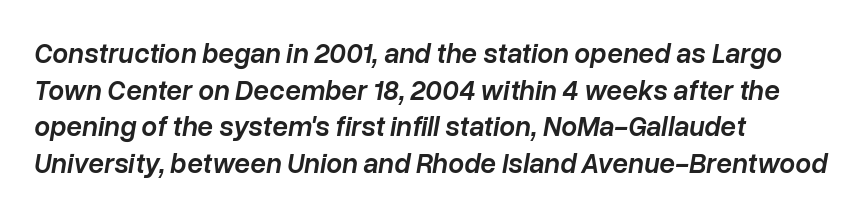
Q: Is the text bold? A: Semi-bold.
Q: Is the text italic (slanted)? A: Yes, it leans right by about 10 degrees.
Q: Is the text underlined? A: No.
Q: How is the paragraph aligned? A: Left-aligned.
Q: Is the spacing between letters normal or unusually wide? A: Normal.
Q: Is the spacing between lines tight, normal or loose? A: Normal.
Q: Width (condensed, normal, or wide)? A: Normal.
Q: Stroke contrast? A: Low.
Q: x-height? A: Medium.
Q: Monospaced? A: No.
